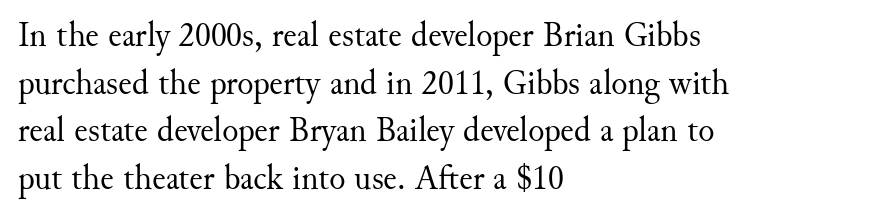
Q: Is the text bold? A: No.
Q: Is the text italic (slanted)? A: No, it is upright.
Q: Is the typeface a serif or a sans-serif typeface? A: Serif.
Q: Is the text underlined? A: No.
Q: How is the paragraph aligned? A: Left-aligned.
Q: Is the spacing between letters normal or unusually wide? A: Normal.
Q: Is the spacing between lines tight, normal or loose? A: Normal.
Q: Width (condensed, normal, or wide)? A: Normal.
Q: Stroke contrast? A: Medium.
Q: x-height? A: Small.
Q: Monospaced? A: No.
